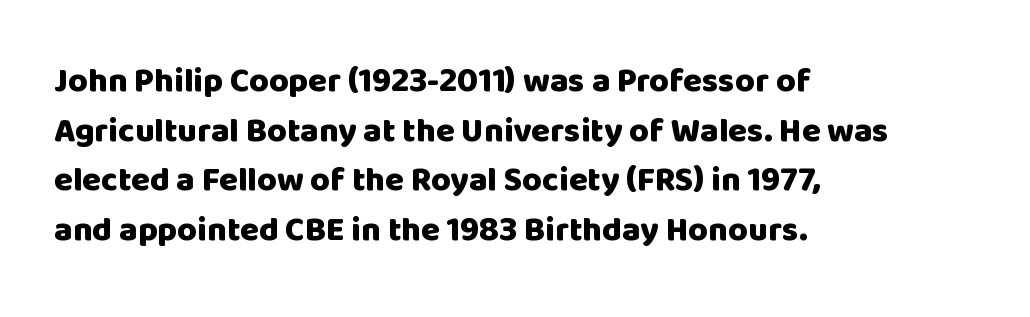
The image shows 34 px heavy sans-serif type, upright; set left-aligned, normal line spacing (1.46x), normal letter spacing, not underlined; low stroke contrast and a large x-height.
